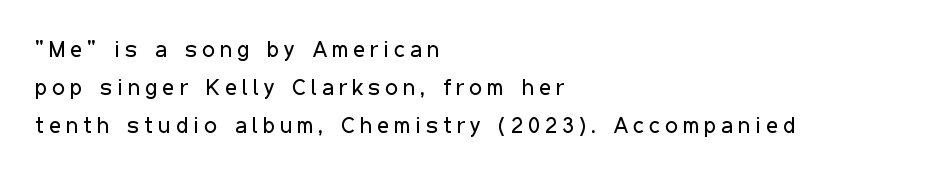
{"italic": "no", "bold": "no", "underline": "no", "align": "left", "line_spacing": "normal", "line_spacing_ratio": 1.65, "letter_spacing": "wide", "letter_spacing_em": 0.22, "glyph_px": 23}
